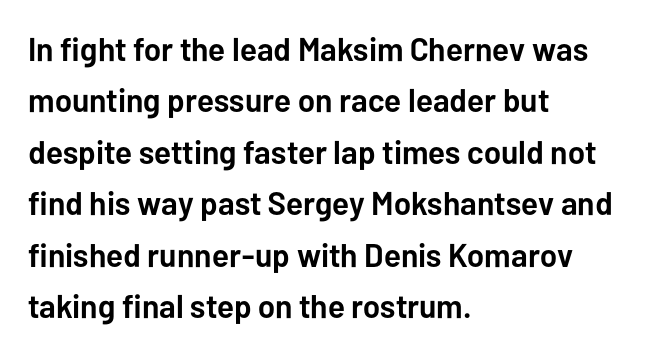
{"serif": "no", "italic": "no", "bold": "yes", "weight": "semibold", "width": "normal", "stroke_contrast": "low", "x_height": "medium", "monospaced": "no", "underline": "no", "align": "left", "line_spacing": "normal", "line_spacing_ratio": 1.56, "letter_spacing": "normal", "letter_spacing_em": 0.0, "glyph_px": 33}
